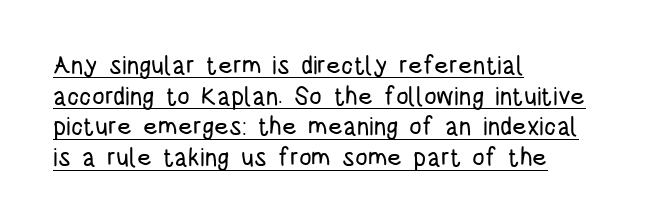
Q: Is the text italic (slanted)? A: No, it is upright.
Q: Is the text underlined? A: Yes.
Q: How is the paragraph aligned? A: Left-aligned.
Q: Is the spacing between letters normal or unusually wide? A: Normal.
